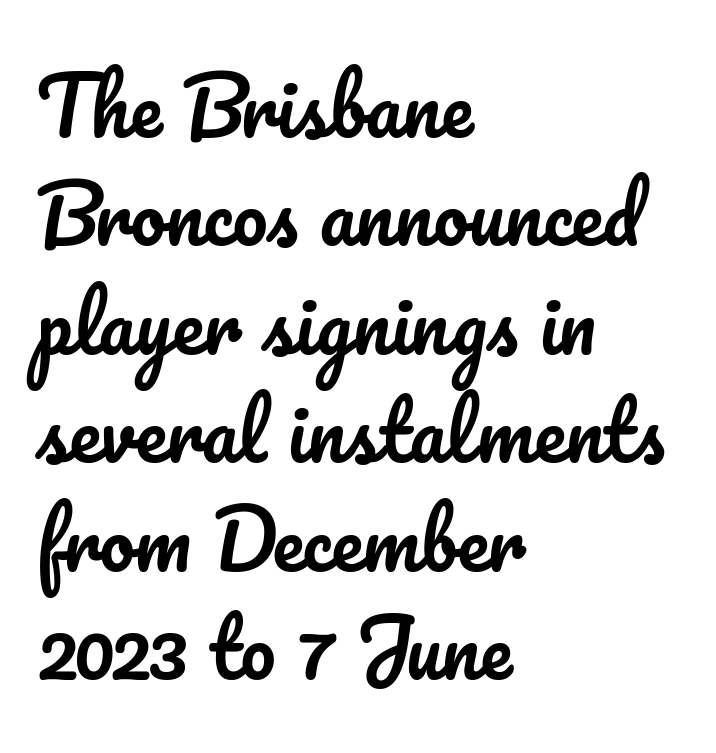
Each new line begins a customary step beneath the previous one. Tracking value appears to be zero — textbook default spacing. Line beginnings align vertically; line endings do not. These lines are rendered in a variable-pitch font. Unmarked baselines from the first word to the last.
